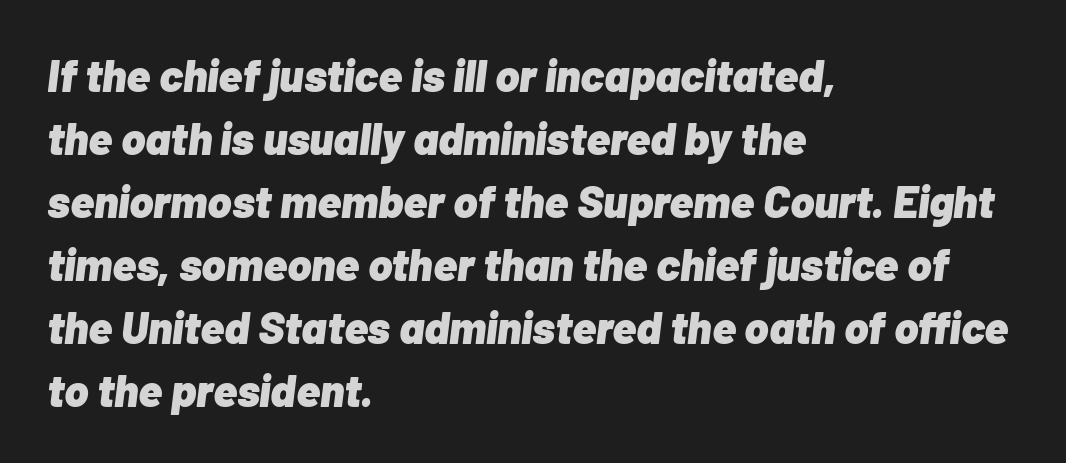
The passage shown leans; its letterforms are oblique. The passage shown has conventional tracking throughout. Each row of text sits above clean, open space. On the weight axis this lands at bold, roughly 700.
